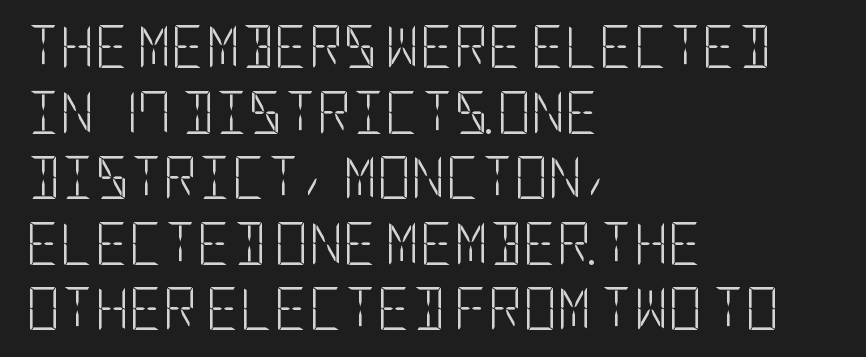
Q: Is the text bold? A: No.
Q: Is the text italic (slanted)? A: No, it is upright.
Q: Is the typeface a serif or a sans-serif typeface? A: Sans-serif.
Q: Is the text underlined? A: No.
Q: How is the paragraph aligned? A: Left-aligned.
Q: Is the spacing between letters normal or unusually wide? A: Normal.
Q: Is the spacing between lines tight, normal or loose? A: Normal.
Q: Width (condensed, normal, or wide)? A: Condensed.
Q: Stroke contrast? A: Low.
Q: x-height? A: Large.
